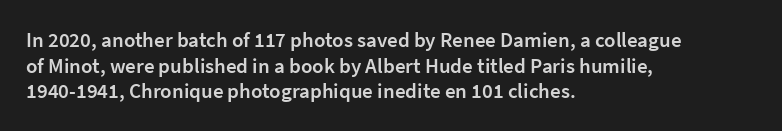
{"italic": "no", "bold": "semi", "underline": "no", "align": "left", "line_spacing_ratio": 1.22, "letter_spacing": "normal", "letter_spacing_em": 0.0, "glyph_px": 21}
